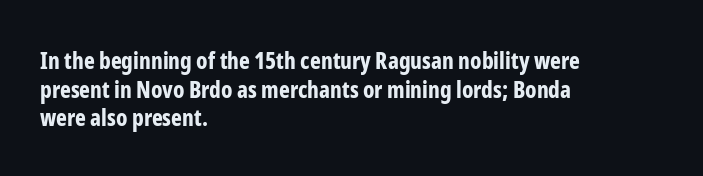
The image shows 23 px bold type, upright; set left-aligned, normal line spacing (1.25x), normal letter spacing, not underlined.
